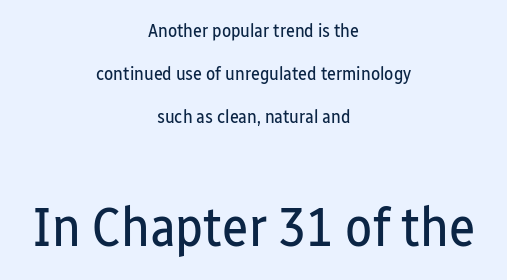
Q: Is the text bold? A: No.
Q: Is the text italic (slanted)? A: No, it is upright.
Q: Is the typeface a serif or a sans-serif typeface? A: Sans-serif.
Q: Is the text underlined? A: No.
Q: How is the paragraph aligned? A: Centered.
Q: Is the spacing between letters normal or unusually wide? A: Normal.
Q: Is the spacing between lines tight, normal or loose? A: Loose.
Q: Which block of text is set in a larger size, the first (top) or the second (bottom)? A: The second (bottom) one.
Q: Width (condensed, normal, or wide)? A: Condensed.
Q: Stroke contrast? A: Low.
Q: x-height? A: Medium.
Q: Monospaced? A: No.
